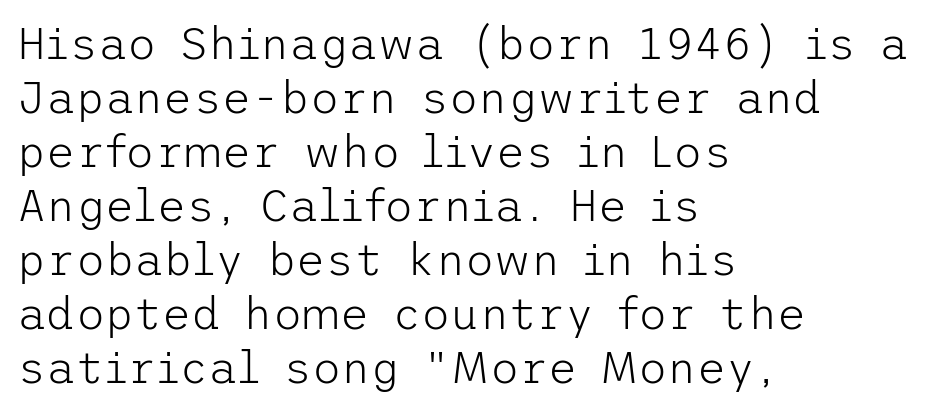
{"serif": "no", "italic": "no", "bold": "no", "weight": "light", "width": "normal", "stroke_contrast": "low", "x_height": "medium", "underline": "no", "align": "left", "line_spacing_ratio": 1.2, "letter_spacing": "normal", "letter_spacing_em": 0.0, "glyph_px": 45}
